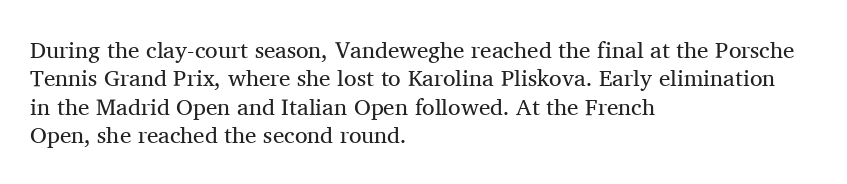
Q: Is the text bold? A: No.
Q: Is the text italic (slanted)? A: No, it is upright.
Q: Is the text underlined? A: No.
Q: How is the paragraph aligned? A: Left-aligned.
Q: Is the spacing between letters normal or unusually wide? A: Normal.
